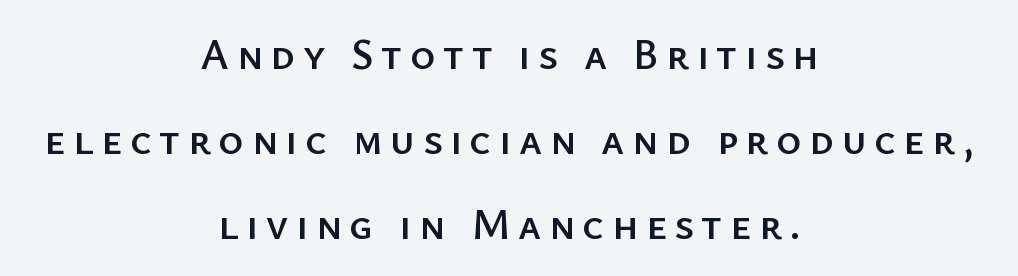
These lines were composed using upright roman letters. The designer went with a sans here, leaving each stem footless. Any mark beneath the type? The region is blank. These lines are rendered in a variable-pitch font.
